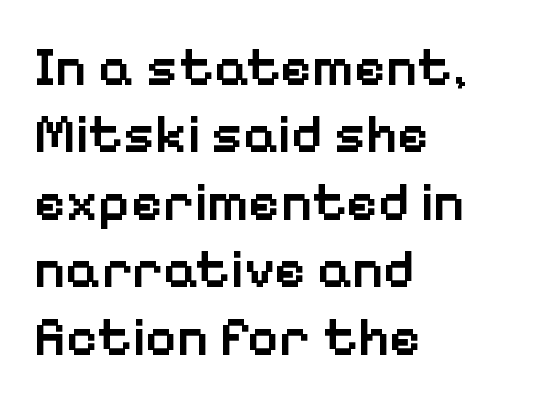
Q: Is the text bold? A: Semi-bold.
Q: Is the text italic (slanted)? A: No, it is upright.
Q: Is the typeface a serif or a sans-serif typeface? A: Sans-serif.
Q: Is the text underlined? A: No.
Q: How is the paragraph aligned? A: Left-aligned.
Q: Is the spacing between letters normal or unusually wide? A: Normal.
Q: Is the spacing between lines tight, normal or loose? A: Normal.
Q: Width (condensed, normal, or wide)? A: Normal.
Q: Stroke contrast? A: Low.
Q: x-height? A: Medium.
Q: Monospaced? A: No.
